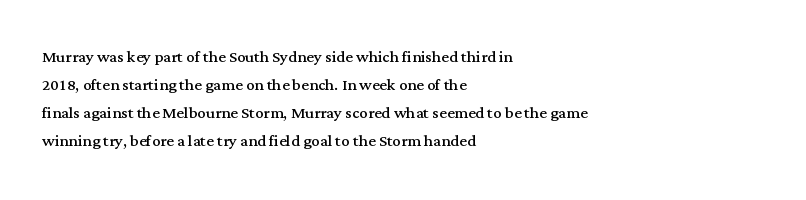
Q: Is the text bold? A: No.
Q: Is the text italic (slanted)? A: No, it is upright.
Q: Is the text underlined? A: No.
Q: How is the paragraph aligned? A: Left-aligned.
Q: Is the spacing between letters normal or unusually wide? A: Normal.
Q: Is the spacing between lines tight, normal or loose? A: Normal.
